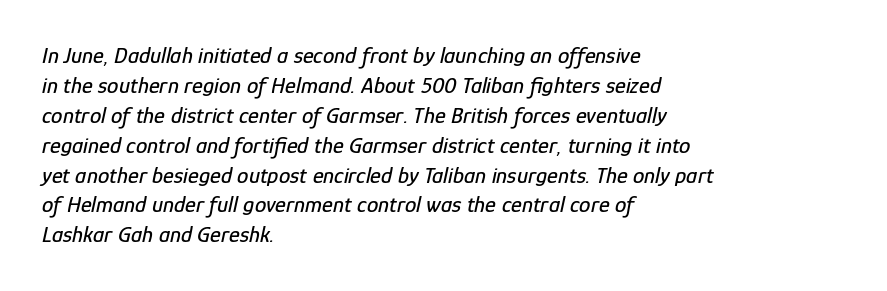
{"italic": "yes", "lean": "right", "slant_degrees": 12, "underline": "no", "align": "left", "line_spacing": "normal", "line_spacing_ratio": 1.3, "letter_spacing": "normal", "letter_spacing_em": 0.0, "glyph_px": 23}
